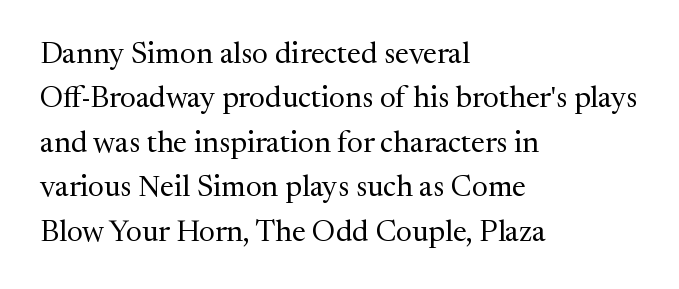
Q: Is the text bold? A: No.
Q: Is the text italic (slanted)? A: No, it is upright.
Q: Is the typeface a serif or a sans-serif typeface? A: Serif.
Q: Is the text underlined? A: No.
Q: How is the paragraph aligned? A: Left-aligned.
Q: Is the spacing between letters normal or unusually wide? A: Normal.
Q: Is the spacing between lines tight, normal or loose? A: Normal.
Q: Width (condensed, normal, or wide)? A: Normal.
Q: Stroke contrast? A: Medium.
Q: x-height? A: Medium.
Q: Monospaced? A: No.
